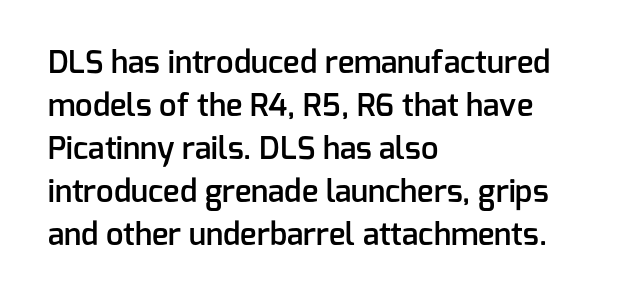
The image shows 31 px semibold sans-serif type, upright; set left-aligned, normal line spacing (1.39x), normal letter spacing, not underlined; low stroke contrast and a medium x-height.
